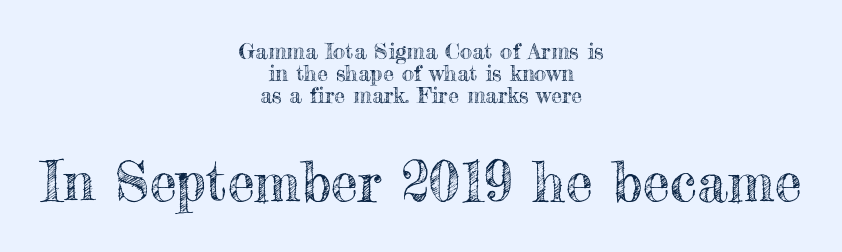
Q: Is the text italic (slanted)? A: No, it is upright.
Q: Is the text underlined? A: No.
Q: How is the paragraph aligned? A: Centered.
Q: Is the spacing between letters normal or unusually wide? A: Normal.
Q: Is the spacing between lines tight, normal or loose? A: Tight.
Q: Which block of text is set in a larger size, the first (top) or the second (bottom)? A: The second (bottom) one.
Q: Width (condensed, normal, or wide)? A: Normal.
Q: x-height? A: Small.
Q: Monospaced? A: No.
